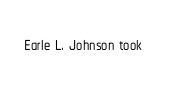
The image shows 25 px text type, upright; set normal letter spacing, not underlined.
